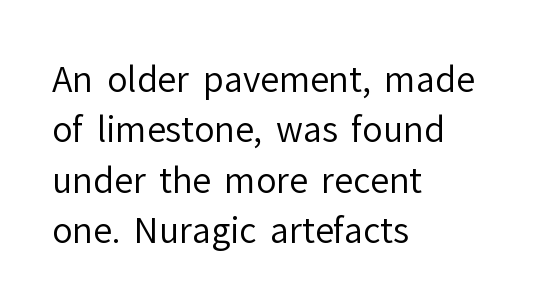
The image shows 34 px regular-weight sans-serif type, upright; set left-aligned, normal line spacing (1.48x), normal letter spacing, not underlined; low stroke contrast and a medium x-height.
